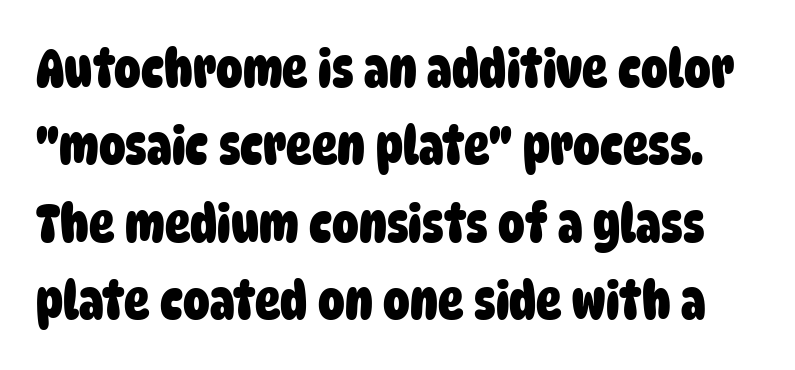
The image shows 53 px heavy, condensed sans-serif type; set normal line spacing (1.46x), normal letter spacing, not underlined; low stroke contrast and a large x-height.
